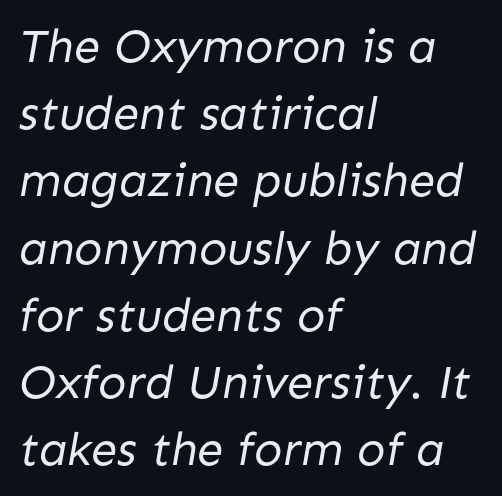
The image shows 47 px regular-weight sans-serif type; set left-aligned, normal line spacing (1.43x), normal letter spacing, not underlined; low stroke contrast and a medium x-height.
